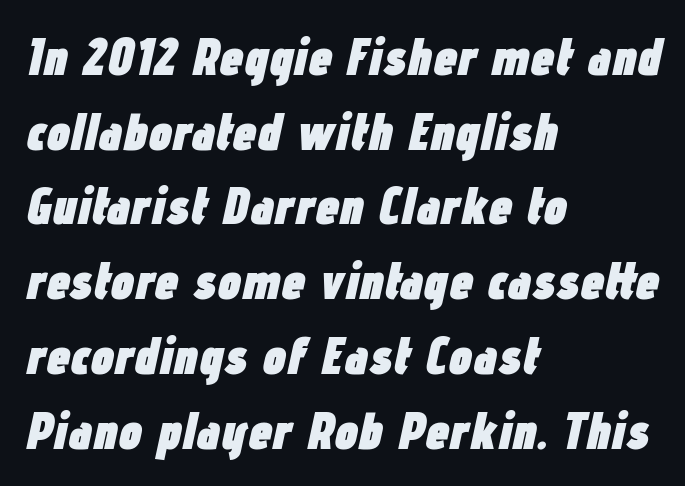
Q: Is the text bold? A: Yes.
Q: Is the text italic (slanted)? A: Yes, it leans right by about 12 degrees.
Q: Is the text underlined? A: No.
Q: How is the paragraph aligned? A: Left-aligned.
Q: Is the spacing between letters normal or unusually wide? A: Normal.
Q: Is the spacing between lines tight, normal or loose? A: Normal.
Q: Width (condensed, normal, or wide)? A: Condensed.
Q: Stroke contrast? A: Low.
Q: x-height? A: Medium.
Q: Monospaced? A: No.
